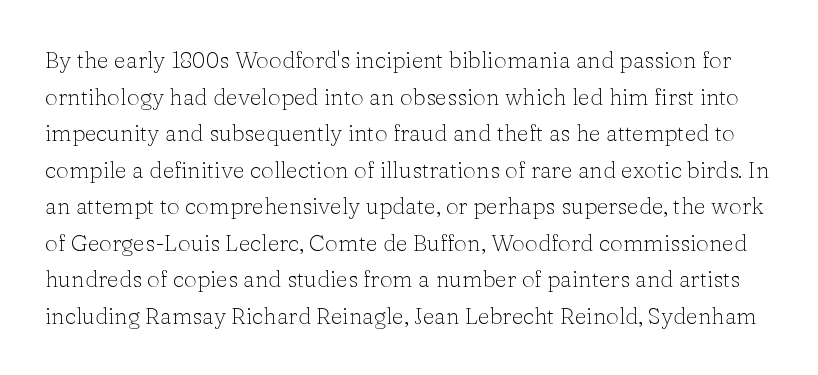
The image shows 23 px text type, upright; set normal line spacing (1.59x), normal letter spacing, not underlined.
